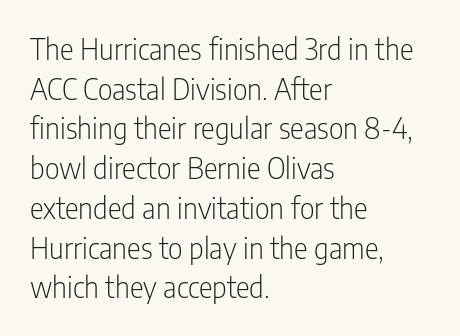
Q: Is the text bold? A: No.
Q: Is the text italic (slanted)? A: No, it is upright.
Q: Is the typeface a serif or a sans-serif typeface? A: Sans-serif.
Q: Is the text underlined? A: No.
Q: How is the paragraph aligned? A: Left-aligned.
Q: Is the spacing between letters normal or unusually wide? A: Normal.
Q: Is the spacing between lines tight, normal or loose? A: Normal.
Q: Width (condensed, normal, or wide)? A: Condensed.
Q: Stroke contrast? A: Low.
Q: x-height? A: Medium.
Q: Monospaced? A: No.
